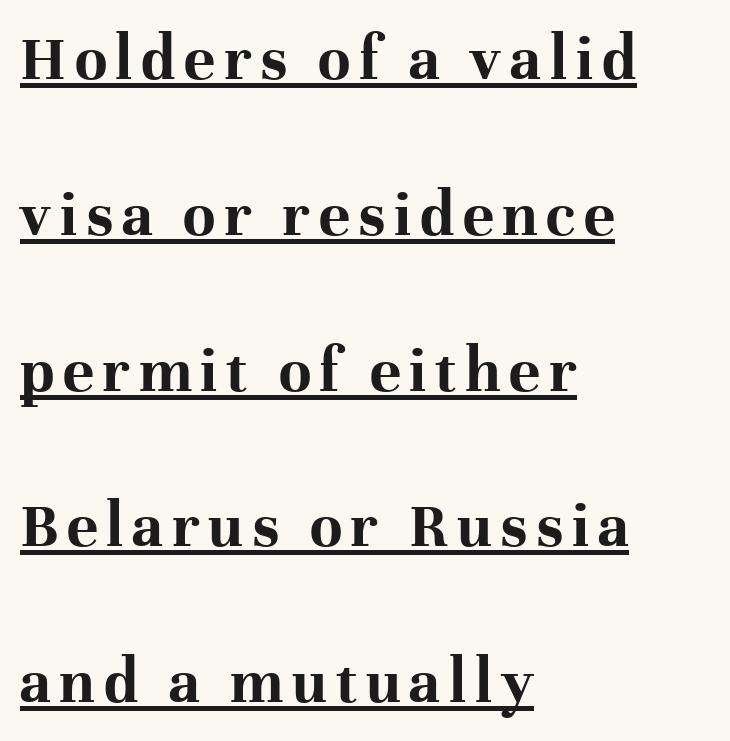
Vertical spacing — loose. Line beginnings align vertically; line endings do not. The passage shown is typeset with a serif family. Plenty of ink on the page — the face is bold. In designer terms, the underline attribute is active on this setting.
